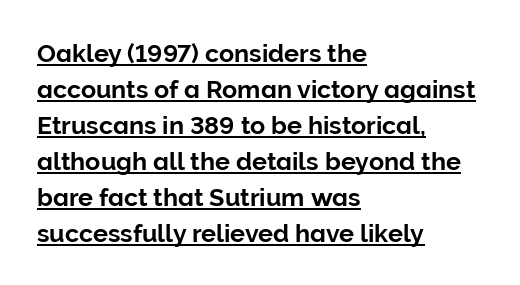
Q: Is the text italic (slanted)? A: No, it is upright.
Q: Is the text underlined? A: Yes.
Q: How is the paragraph aligned? A: Left-aligned.
Q: Is the spacing between letters normal or unusually wide? A: Normal.
Q: Is the spacing between lines tight, normal or loose? A: Normal.
